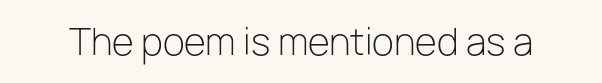
Each letter's strokes conclude bluntly, with no projecting serifs. Does the lettering tilt? It doesn't — this is upright. These lines are rendered in a variable-pitch font. The space directly below the letters is spotless.
